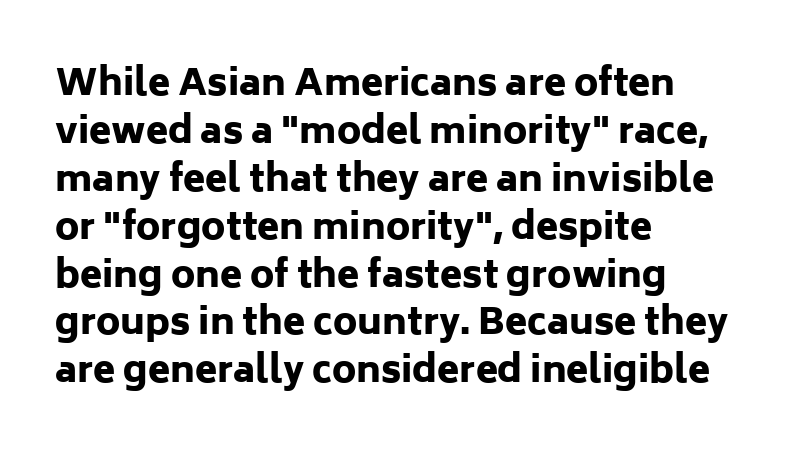
Is there any slant? The stems are plumb. These lines are rendered in a variable-pitch font. Teacher's note: observe the even left margin — that is flush-left alignment. A clean baseline with only descenders dipping below it.
